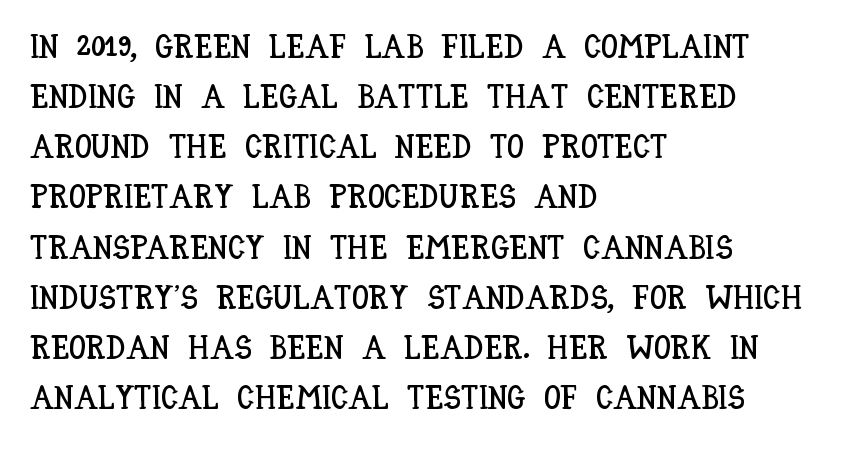
Q: Is the text italic (slanted)? A: No, it is upright.
Q: Is the text underlined? A: No.
Q: How is the paragraph aligned? A: Left-aligned.
Q: Is the spacing between letters normal or unusually wide? A: Normal.
Q: Is the spacing between lines tight, normal or loose? A: Normal.
Q: Width (condensed, normal, or wide)? A: Condensed.
Q: Stroke contrast? A: Low.
Q: x-height? A: Large.
Q: Monospaced? A: No.
